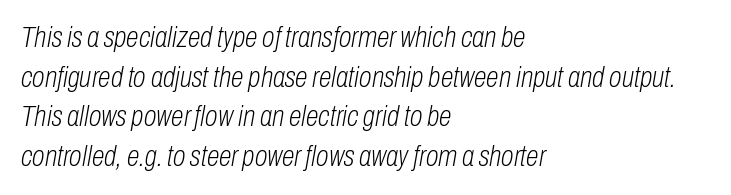
The image shows 29 px light, condensed type, italic (leaning right); set left-aligned, normal line spacing (1.37x), normal letter spacing, not underlined; low stroke contrast and a medium x-height.
